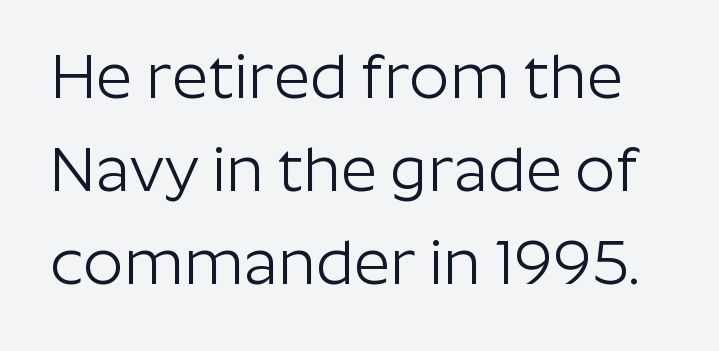
The characters display no serif detailing; their extremities are plain. Letters have the restrained weight of plain body copy at most. A typesetter would call this leading conventional body-copy spacing. The letters stand straight up with perfectly vertical stems. These lines are rendered in a variable-pitch font.
